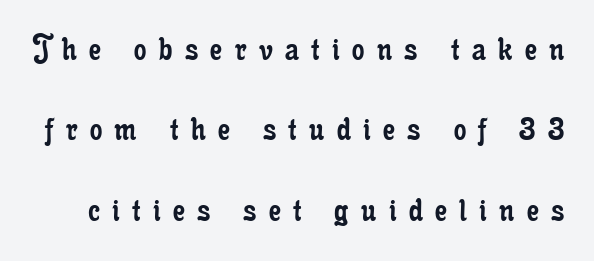
The image shows 39 px regular-weight, condensed serif type, upright; set loose line spacing (2.06x), unusually wide letter spacing (+0.32 em), not underlined; low stroke contrast and a small x-height.
